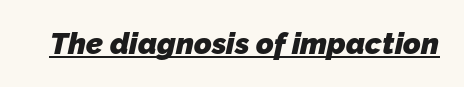
The image shows 30 px heavy sans-serif type; set normal letter spacing, underlined; low stroke contrast and a medium x-height.
